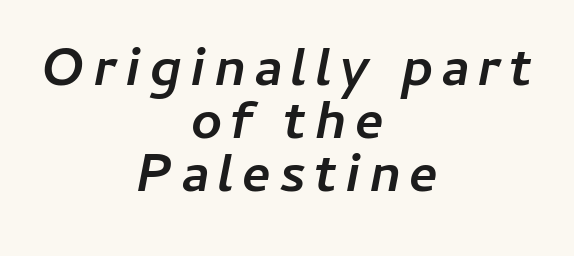
Each new line begins almost immediately beneath the previous one. These lines are centered, leaving both edges ragged. Just letters on the line, the space beneath them empty. Proportional: the letters do not fall into vertical columns. Its strokes are broad and dark, the hallmark of bold type.
